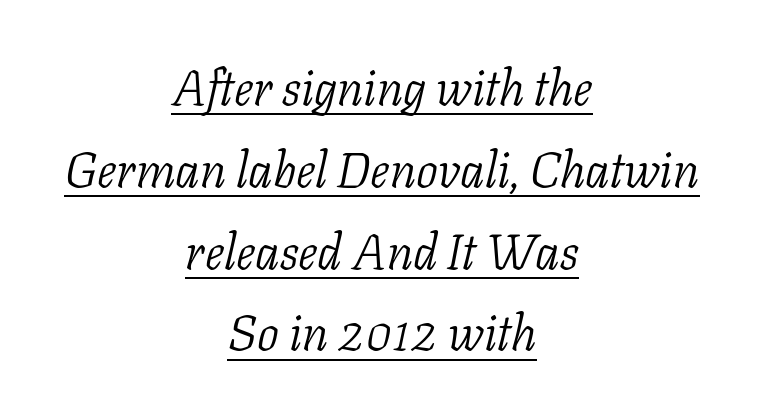
The image shows 49 px light serif type, italic (leaning right); set centered, normal line spacing (1.67x), normal letter spacing, underlined; low stroke contrast and a medium x-height.
